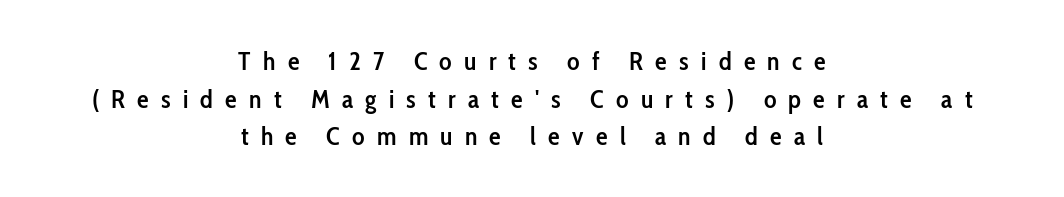
The image shows 26 px text type, upright; set centered, normal line spacing (1.45x), unusually wide letter spacing (+0.47 em), not underlined.
